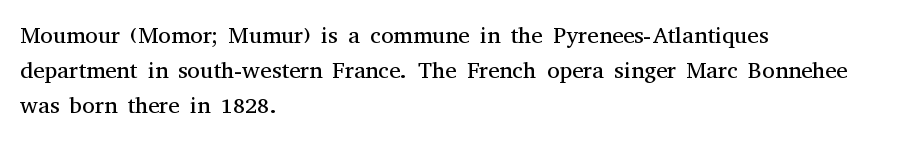
The image shows 23 px text type, upright; set left-aligned, normal line spacing (1.52x), normal letter spacing, not underlined.
